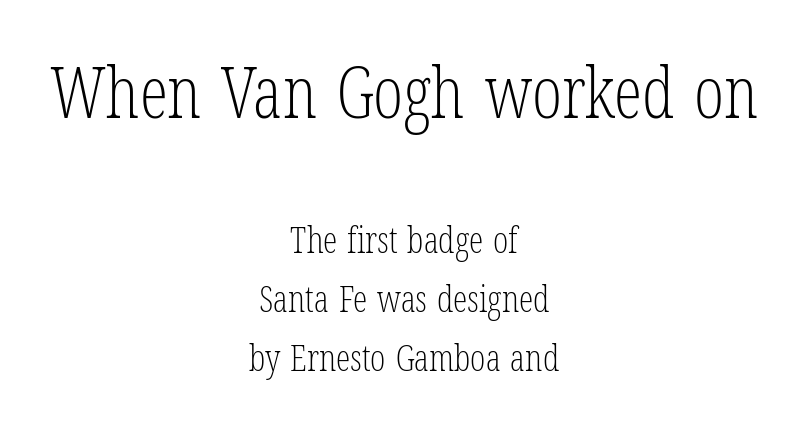
Here the designer chose a conventional face with non-uniform glyph widths. You can tell from the footed stems that serif type was used. The initial chunk of copy outweighs the following chunk in type size. This is not heavy type; no bold has been used. The zone under the glyphs is completely vacant. Characters follow at the spacing the type designer built in.
